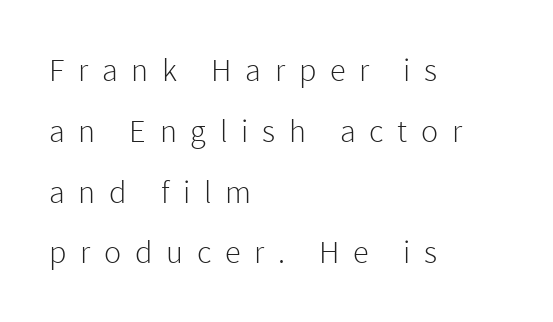
Q: Is the text bold? A: No.
Q: Is the text italic (slanted)? A: No, it is upright.
Q: Is the typeface a serif or a sans-serif typeface? A: Sans-serif.
Q: Is the text underlined? A: No.
Q: How is the paragraph aligned? A: Left-aligned.
Q: Is the spacing between letters normal or unusually wide? A: Unusually wide.
Q: Is the spacing between lines tight, normal or loose? A: Loose.
Q: Width (condensed, normal, or wide)? A: Normal.
Q: Stroke contrast? A: Low.
Q: x-height? A: Medium.
Q: Monospaced? A: No.
